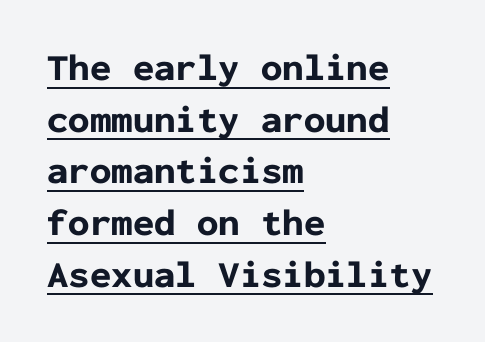
{"serif": "no", "italic": "no", "bold": "yes", "weight": "bold", "width": "normal", "stroke_contrast": "low", "x_height": "medium", "monospaced": "yes", "underline": "yes", "align": "left", "line_spacing": "normal", "line_spacing_ratio": 1.36, "letter_spacing": "normal", "letter_spacing_em": 0.0, "glyph_px": 38}
